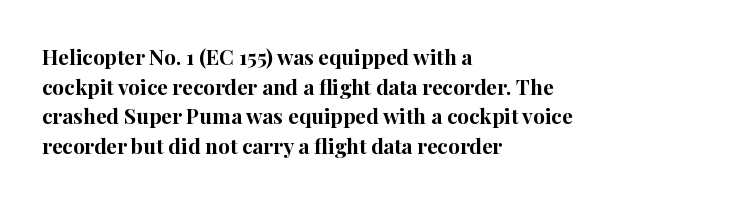
The image shows 21 px bold type, upright; set left-aligned, normal line spacing (1.41x), normal letter spacing, not underlined.
